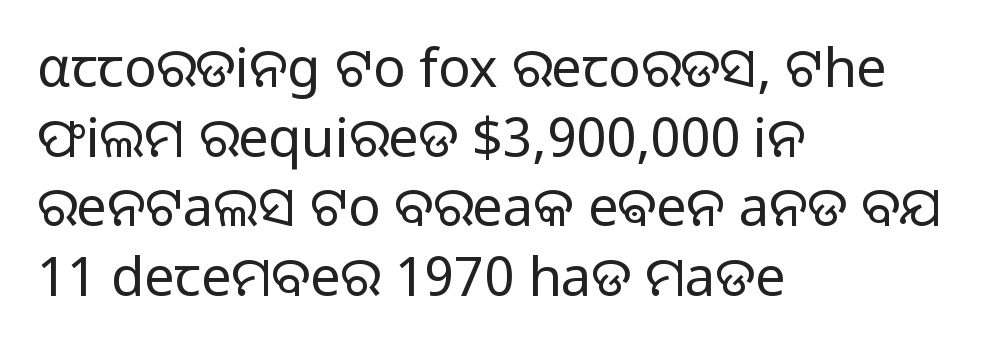
The image shows 54 px regular-weight sans-serif type, upright; set left-aligned, normal line spacing (1.29x), normal letter spacing, not underlined; low stroke contrast and a medium x-height.
